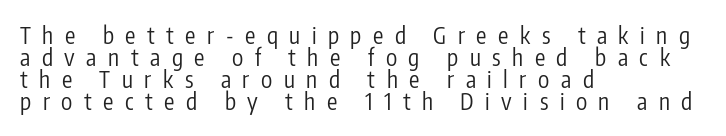
{"italic": "no", "bold": "no", "underline": "no", "align": "left", "line_spacing": "tight", "line_spacing_ratio": 0.95, "letter_spacing": "wide", "letter_spacing_em": 0.5, "glyph_px": 23}
